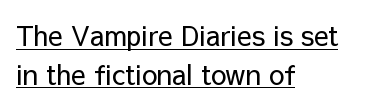
The image shows 27 px text type, upright; set left-aligned, normal line spacing (1.43x), normal letter spacing, underlined.
